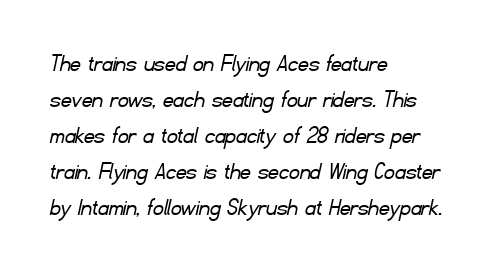
Q: Is the text bold? A: No.
Q: Is the text underlined? A: No.
Q: How is the paragraph aligned? A: Left-aligned.
Q: Is the spacing between letters normal or unusually wide? A: Normal.
Q: Is the spacing between lines tight, normal or loose? A: Normal.
